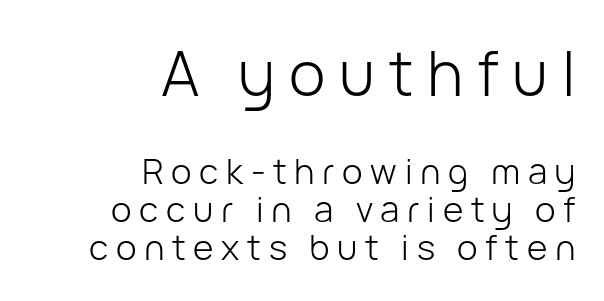
{"serif": "no", "italic": "no", "bold": "no", "weight": "light", "width": "normal", "stroke_contrast": "low", "x_height": "medium", "monospaced": "no", "underline": "no", "align": "right", "line_spacing": "tight", "line_spacing_ratio": 1.09, "letter_spacing": "wide", "letter_spacing_em": 0.22, "larger_block": "first", "size_ratio": 1.77, "glyph_px": 62}
